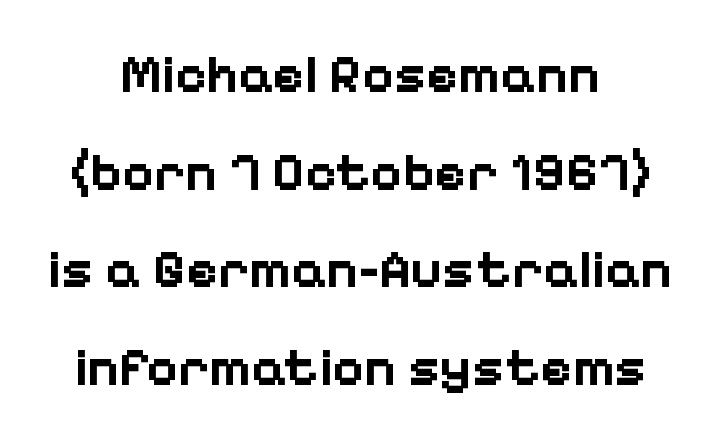
The image shows 54 px bold sans-serif type, upright; set centered, line spacing 1.81x, normal letter spacing, not underlined; low stroke contrast and a medium x-height.
